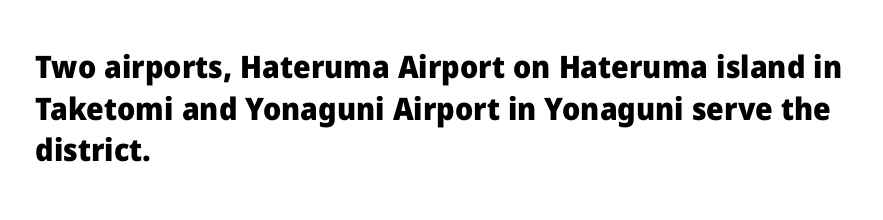
The image shows 31 px heavy sans-serif type, upright; set left-aligned, normal line spacing (1.34x), normal letter spacing, not underlined; low stroke contrast and a medium x-height.
